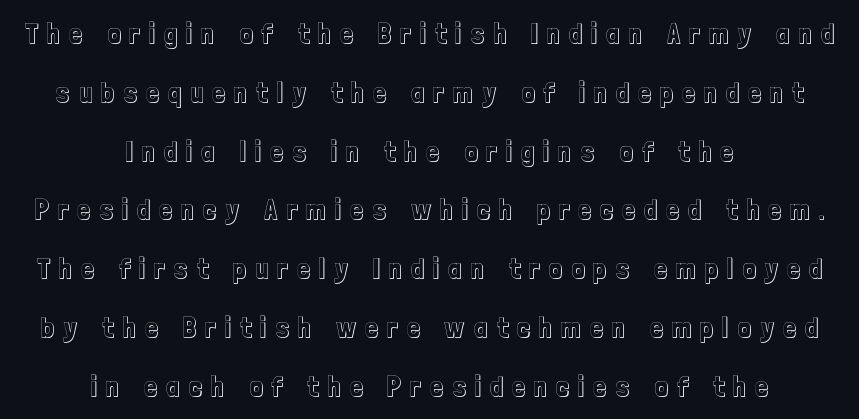
Q: Is the text italic (slanted)? A: No, it is upright.
Q: Is the text underlined? A: No.
Q: How is the paragraph aligned? A: Centered.
Q: Is the spacing between letters normal or unusually wide? A: Unusually wide.
Q: Is the spacing between lines tight, normal or loose? A: Loose.
Q: Width (condensed, normal, or wide)? A: Condensed.
Q: x-height? A: Medium.
Q: Monospaced? A: No.
